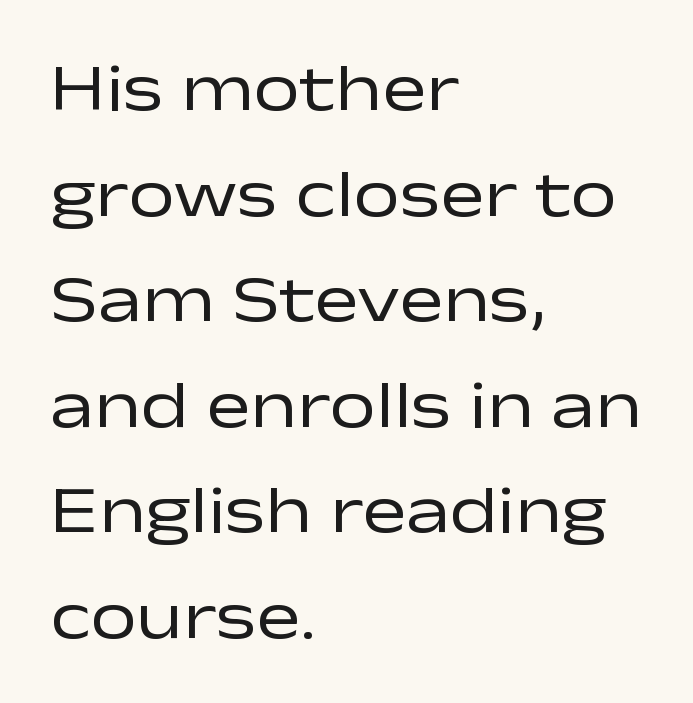
The image shows 66 px regular-weight, wide sans-serif type, upright; set left-aligned, normal line spacing (1.6x), normal letter spacing, not underlined; low stroke contrast and a medium x-height.
